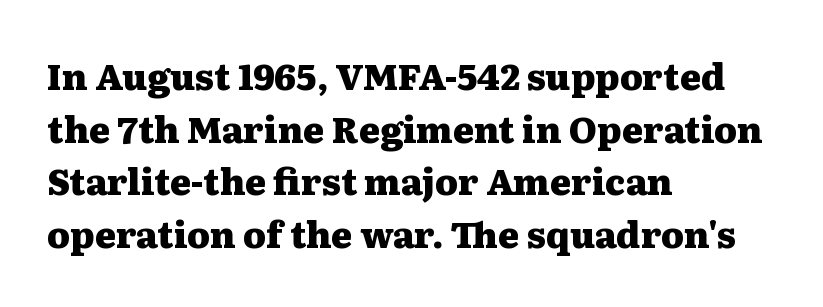
{"serif": "yes", "italic": "no", "bold": "yes", "weight": "heavy", "width": "wide", "stroke_contrast": "medium", "x_height": "medium", "monospaced": "no", "underline": "no", "align": "left", "line_spacing": "normal", "line_spacing_ratio": 1.46, "letter_spacing": "normal", "letter_spacing_em": 0.0, "glyph_px": 36}
